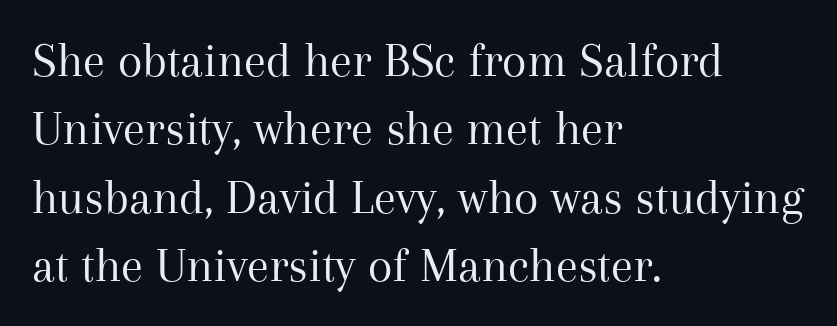
The image shows 50 px regular-weight serif type, upright; set left-aligned, normal line spacing (1.37x), normal letter spacing, not underlined; medium stroke contrast and a medium x-height.
